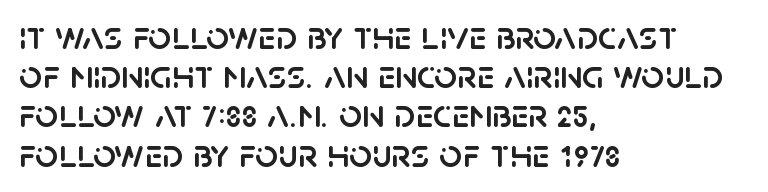
The image shows 40 px sans-serif type, upright; set left-aligned, tight line spacing (0.98x), normal letter spacing, not underlined; low stroke contrast and a large x-height.
